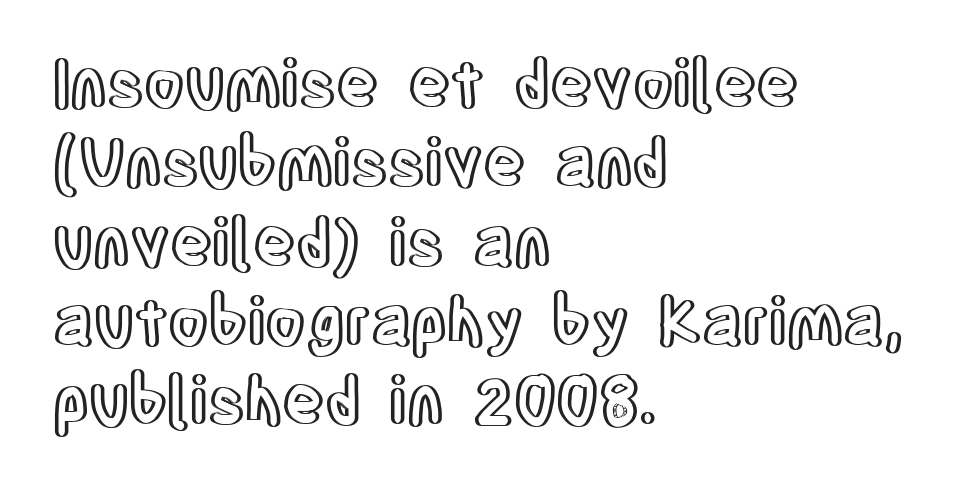
{"italic": "no", "width": "condensed", "x_height": "large", "monospaced": "no", "underline": "no", "align": "left", "line_spacing_ratio": 1.22, "letter_spacing": "normal", "letter_spacing_em": 0.0, "glyph_px": 65}
